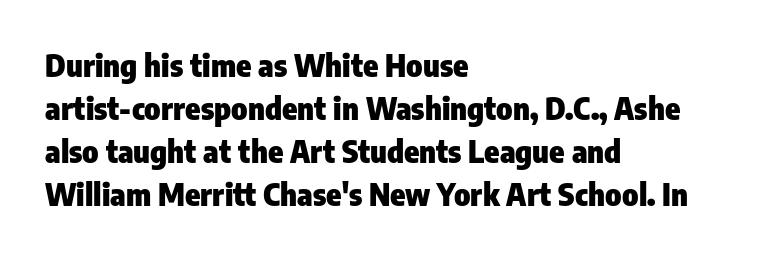
{"serif": "no", "italic": "no", "bold": "yes", "weight": "heavy", "width": "condensed", "stroke_contrast": "low", "x_height": "medium", "monospaced": "no", "underline": "no", "align": "left", "line_spacing": "normal", "line_spacing_ratio": 1.39, "letter_spacing": "normal", "letter_spacing_em": 0.0, "glyph_px": 31}
